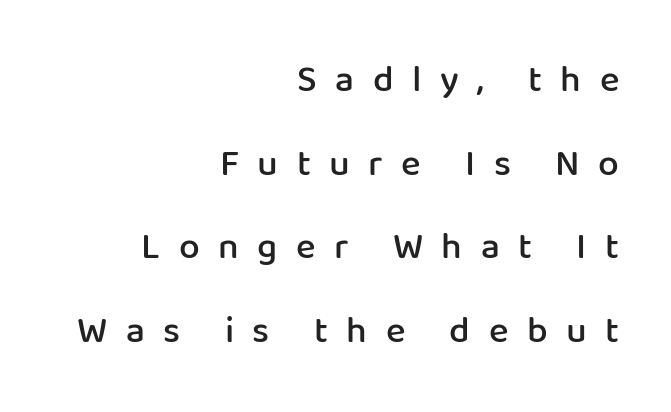
Think of a printed novel: that variable character pitch is what you see here. Check where the strokes stop: nothing finishes them off — pure sans. The passage shown stacks its lines with a broad gap. The passage is arranged like a letterhead date or caption credit — flush right. Check under the words: just untouched page.
